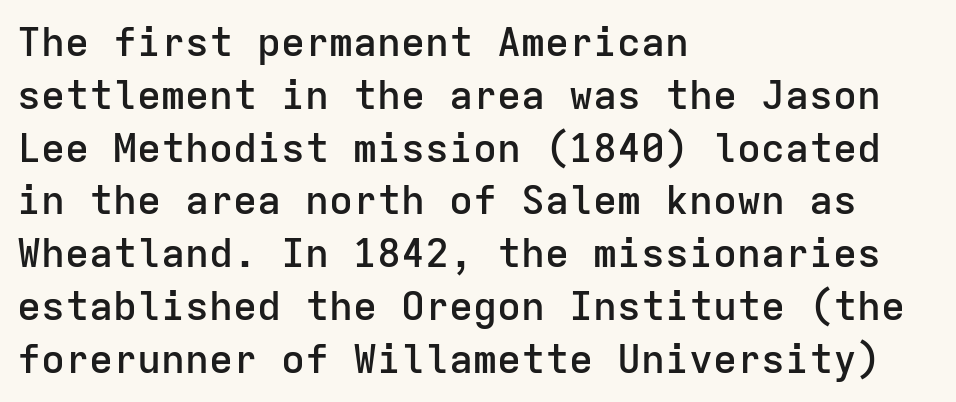
Q: Is the text bold? A: Semi-bold.
Q: Is the text italic (slanted)? A: No, it is upright.
Q: Is the typeface a serif or a sans-serif typeface? A: Sans-serif.
Q: Is the text underlined? A: No.
Q: How is the paragraph aligned? A: Left-aligned.
Q: Is the spacing between letters normal or unusually wide? A: Normal.
Q: Is the spacing between lines tight, normal or loose? A: Normal.
Q: Width (condensed, normal, or wide)? A: Normal.
Q: Stroke contrast? A: Low.
Q: x-height? A: Medium.
Q: Monospaced? A: Yes.
